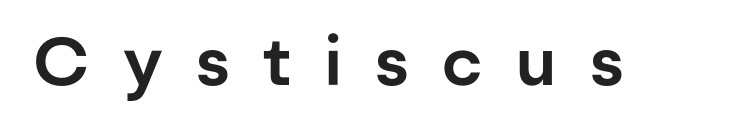
Q: Is the text italic (slanted)? A: No, it is upright.
Q: Is the typeface a serif or a sans-serif typeface? A: Sans-serif.
Q: Is the text underlined? A: No.
Q: Is the spacing between letters normal or unusually wide? A: Unusually wide.
Q: Width (condensed, normal, or wide)? A: Normal.
Q: Stroke contrast? A: Low.
Q: x-height? A: Medium.
Q: Monospaced? A: No.
